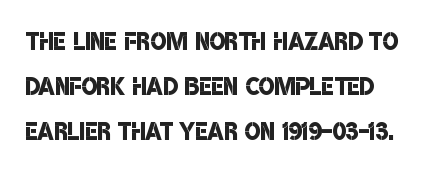
{"serif": "no", "bold": "semi", "weight": "semibold", "width": "condensed", "stroke_contrast": "low", "x_height": "large", "monospaced": "no", "underline": "no", "align": "left", "line_spacing": "normal", "line_spacing_ratio": 1.37, "letter_spacing": "normal", "letter_spacing_em": 0.0, "glyph_px": 33}
